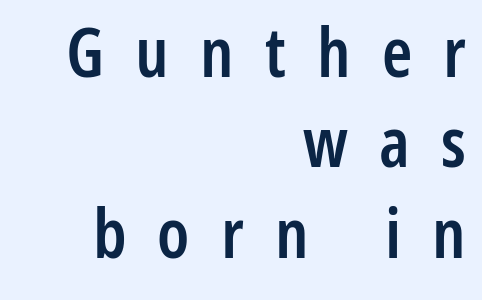
{"serif": "no", "italic": "no", "bold": "semi", "weight": "semibold", "width": "condensed", "stroke_contrast": "low", "x_height": "medium", "monospaced": "no", "underline": "no", "align": "right", "line_spacing": "normal", "line_spacing_ratio": 1.31, "letter_spacing": "wide", "letter_spacing_em": 0.45, "glyph_px": 69}
